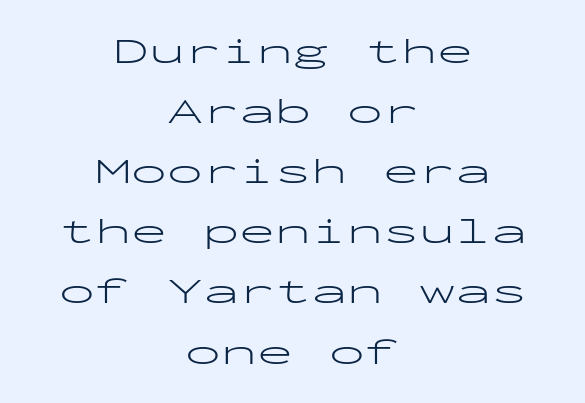
Q: Is the text bold? A: No.
Q: Is the text italic (slanted)? A: No, it is upright.
Q: Is the typeface a serif or a sans-serif typeface? A: Sans-serif.
Q: Is the text underlined? A: No.
Q: How is the paragraph aligned? A: Centered.
Q: Is the spacing between letters normal or unusually wide? A: Normal.
Q: Is the spacing between lines tight, normal or loose? A: Normal.
Q: Width (condensed, normal, or wide)? A: Wide.
Q: Stroke contrast? A: Low.
Q: x-height? A: Medium.
Q: Monospaced? A: Yes.
